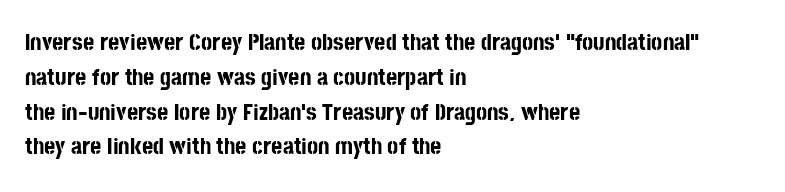
{"italic": "no", "bold": "yes", "underline": "no", "align": "left", "line_spacing": "normal", "line_spacing_ratio": 1.45, "letter_spacing": "normal", "letter_spacing_em": 0.0, "glyph_px": 24}
